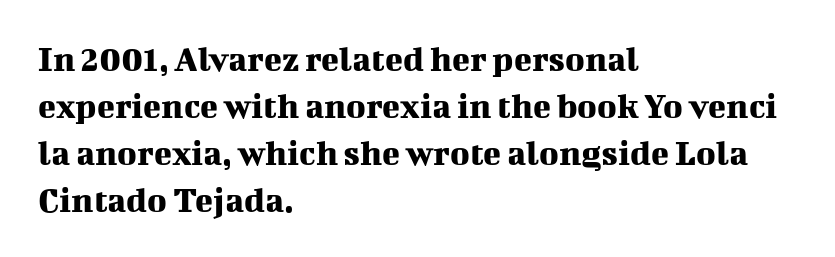
Q: Is the text italic (slanted)? A: No, it is upright.
Q: Is the typeface a serif or a sans-serif typeface? A: Serif.
Q: Is the text underlined? A: No.
Q: How is the paragraph aligned? A: Left-aligned.
Q: Is the spacing between letters normal or unusually wide? A: Normal.
Q: Is the spacing between lines tight, normal or loose? A: Normal.
Q: Width (condensed, normal, or wide)? A: Normal.
Q: Stroke contrast? A: Medium.
Q: x-height? A: Medium.
Q: Monospaced? A: No.
